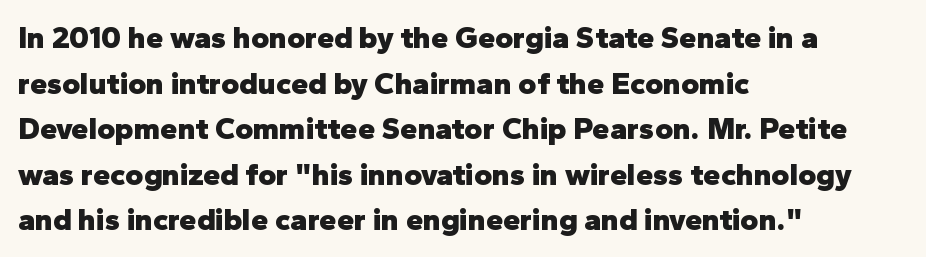
{"serif": "no", "italic": "no", "bold": "yes", "weight": "heavy", "width": "normal", "stroke_contrast": "low", "x_height": "medium", "monospaced": "no", "underline": "no", "align": "left", "line_spacing": "normal", "line_spacing_ratio": 1.47, "letter_spacing": "normal", "letter_spacing_em": 0.0, "glyph_px": 31}
